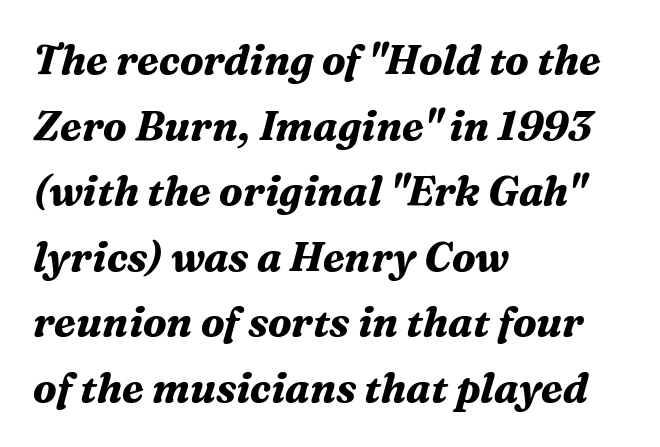
{"serif": "yes", "italic": "yes", "lean": "right", "slant_degrees": 16, "bold": "yes", "weight": "bold", "width": "normal", "stroke_contrast": "medium", "x_height": "medium", "monospaced": "no", "underline": "no", "align": "left", "line_spacing": "normal", "line_spacing_ratio": 1.6, "letter_spacing": "normal", "letter_spacing_em": 0.0, "glyph_px": 41}
